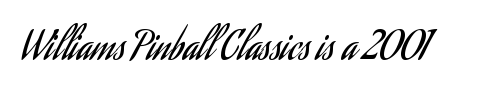
The characters are drawn with everyday or finer stroke widths. Default kerning and tracking; the words read as compact shapes. Varying glyph widths throughout — classic text-font behaviour. Rule under the text: the space is simply empty. The font family rendered here belongs to the sans-serif group.
